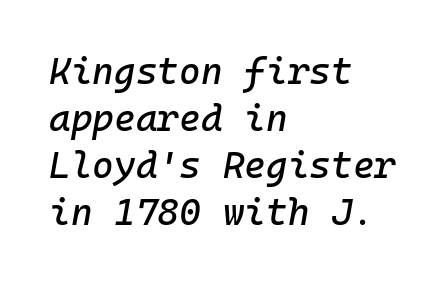
The image shows 37 px text type, italic (leaning right), monospaced; set left-aligned, normal line spacing (1.27x), normal letter spacing, not underlined; low stroke contrast and a medium x-height.
